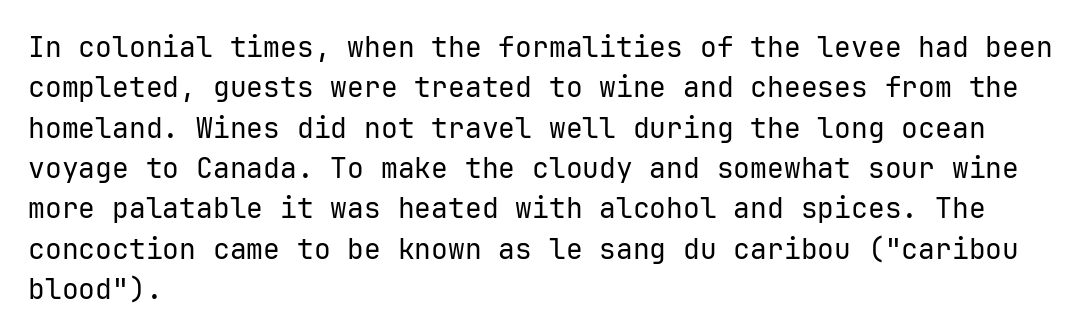
Q: Is the text bold? A: No.
Q: Is the text italic (slanted)? A: No, it is upright.
Q: Is the typeface a serif or a sans-serif typeface? A: Sans-serif.
Q: Is the text underlined? A: No.
Q: How is the paragraph aligned? A: Left-aligned.
Q: Is the spacing between letters normal or unusually wide? A: Normal.
Q: Is the spacing between lines tight, normal or loose? A: Normal.
Q: Width (condensed, normal, or wide)? A: Normal.
Q: Stroke contrast? A: Low.
Q: x-height? A: Medium.
Q: Monospaced? A: Yes.
